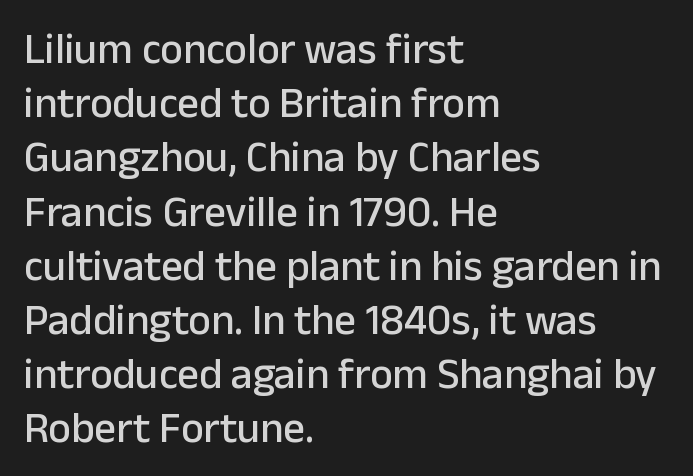
The image shows 43 px sans-serif type, upright; set left-aligned, normal line spacing (1.26x), normal letter spacing, not underlined; low stroke contrast and a medium x-height.
